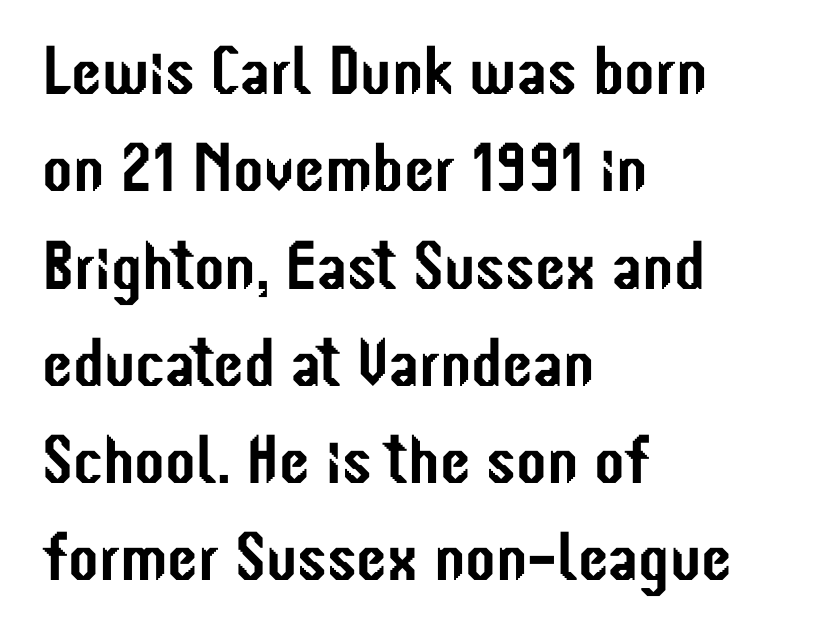
{"serif": "no", "italic": "no", "width": "condensed", "stroke_contrast": "low", "x_height": "medium", "monospaced": "no", "underline": "no", "align": "left", "line_spacing": "normal", "line_spacing_ratio": 1.41, "letter_spacing": "normal", "letter_spacing_em": 0.0, "glyph_px": 69}
